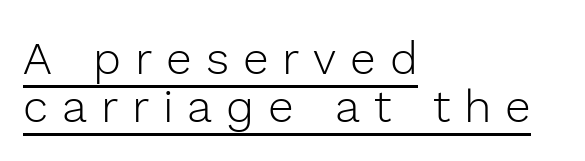
The characters display no serif detailing; their extremities are plain. This sample has the flowing, uneven cadence of proportional lettering. Layout note: lines flush left. The font sits on the lighter half of the weight spectrum, regular included. Notice how the stems are strictly vertical — no italics here. Letter spacing: wide.
